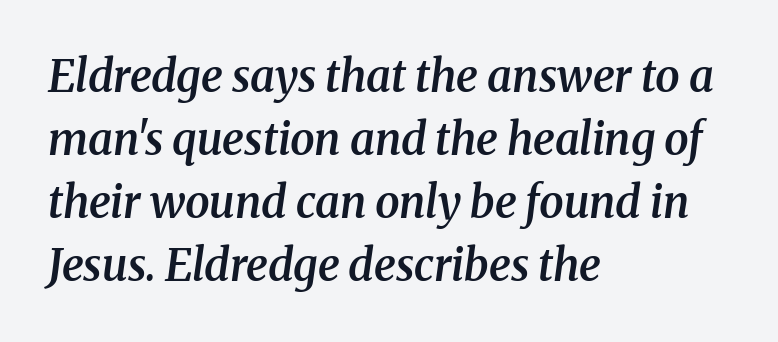
The image shows 44 px semibold serif type, italic (leaning right); set left-aligned, normal line spacing (1.43x), normal letter spacing, not underlined; medium stroke contrast and a medium x-height.
